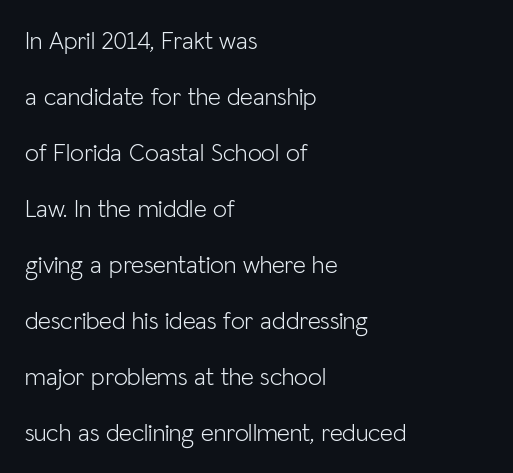
{"italic": "no", "bold": "no", "underline": "no", "align": "left", "line_spacing": "loose", "line_spacing_ratio": 2.24, "letter_spacing": "normal", "letter_spacing_em": 0.0, "glyph_px": 25}
